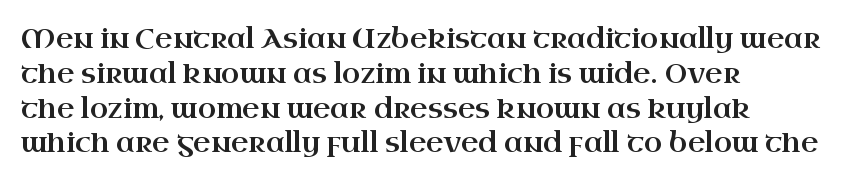
Students, observe: this is what conventionally led text looks like. This sample uses plain, unmodified letter spacing. Nobody drew a line under any word here. The typesetter chose a ragged-right arrangement here. Style check: upright.
